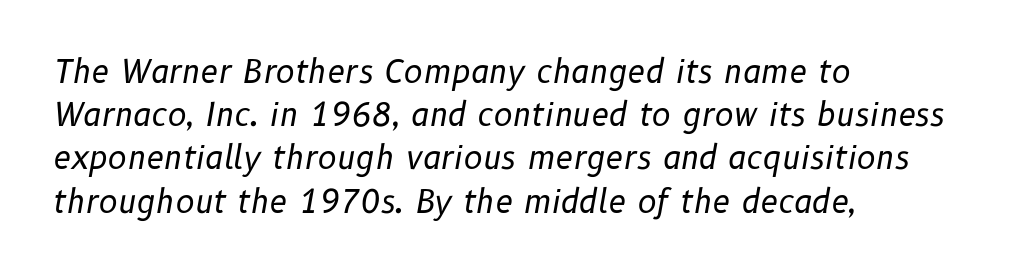
The image shows 32 px regular-weight type, italic (leaning right); set left-aligned, normal line spacing (1.35x), normal letter spacing, not underlined; low stroke contrast and a medium x-height.
